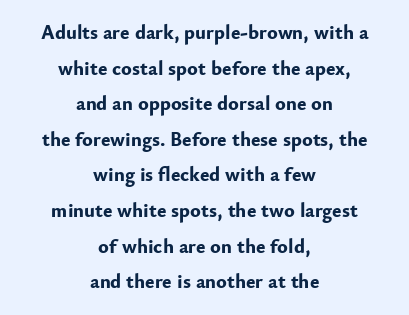
Plain, unruled lines of type. Plenty of ink on the page — the face is bold. Posture: vertical. Alignment: centered. Caption: standard tracking, unaltered.
